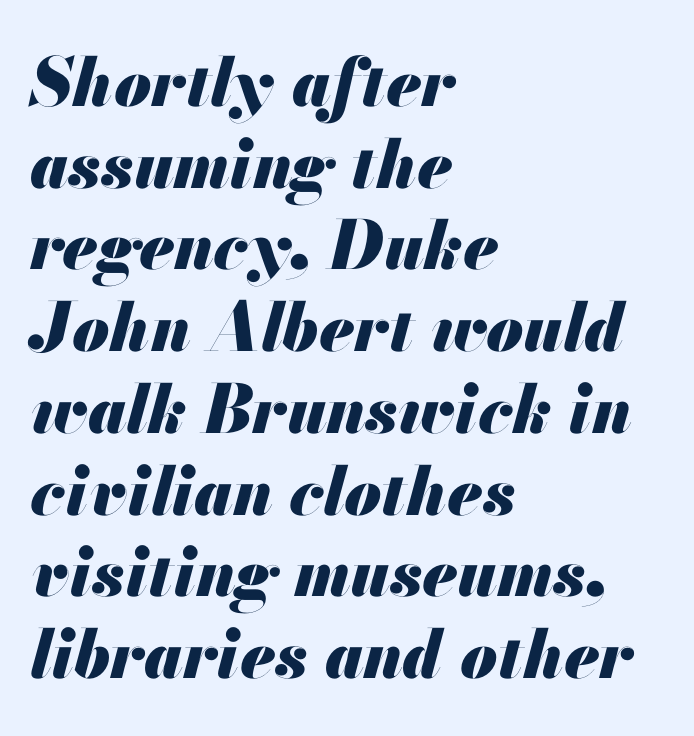
Looks like regular typesetting: each glyph gets only the width it needs. Weight: bold. A classic flush-left, rag-right setting is used for this passage. Compared with typical body copy, the letter spacing here is the same.
